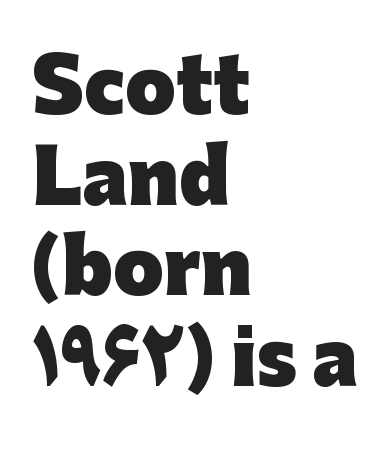
{"serif": "no", "italic": "no", "bold": "yes", "weight": "heavy", "width": "normal", "stroke_contrast": "low", "x_height": "medium", "monospaced": "no", "underline": "no", "align": "left", "line_spacing_ratio": 1.24, "letter_spacing": "normal", "letter_spacing_em": 0.0, "glyph_px": 73}
